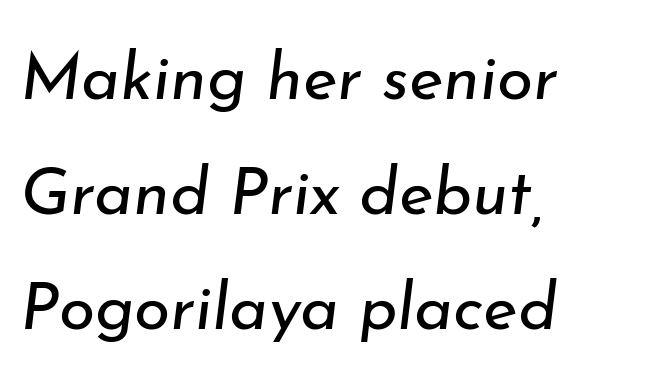
Q: Is the text bold? A: No.
Q: Is the text italic (slanted)? A: Yes, it leans right by about 7 degrees.
Q: Is the text underlined? A: No.
Q: How is the paragraph aligned? A: Left-aligned.
Q: Is the spacing between letters normal or unusually wide? A: Normal.
Q: Width (condensed, normal, or wide)? A: Normal.
Q: Stroke contrast? A: Low.
Q: x-height? A: Small.
Q: Monospaced? A: No.
